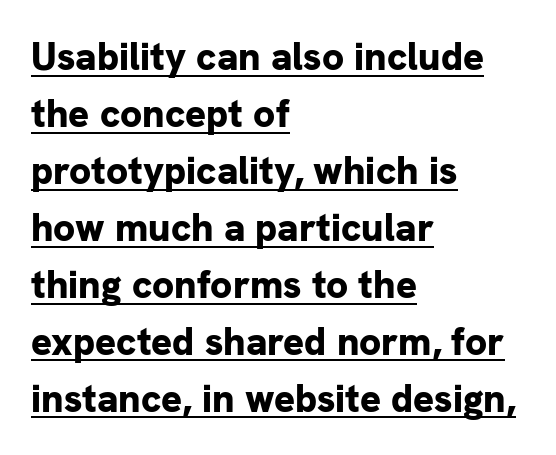
Q: Is the text bold? A: Yes.
Q: Is the text italic (slanted)? A: No, it is upright.
Q: Is the typeface a serif or a sans-serif typeface? A: Sans-serif.
Q: Is the text underlined? A: Yes.
Q: How is the paragraph aligned? A: Left-aligned.
Q: Is the spacing between letters normal or unusually wide? A: Normal.
Q: Is the spacing between lines tight, normal or loose? A: Normal.
Q: Width (condensed, normal, or wide)? A: Normal.
Q: Stroke contrast? A: Low.
Q: x-height? A: Medium.
Q: Monospaced? A: No.
